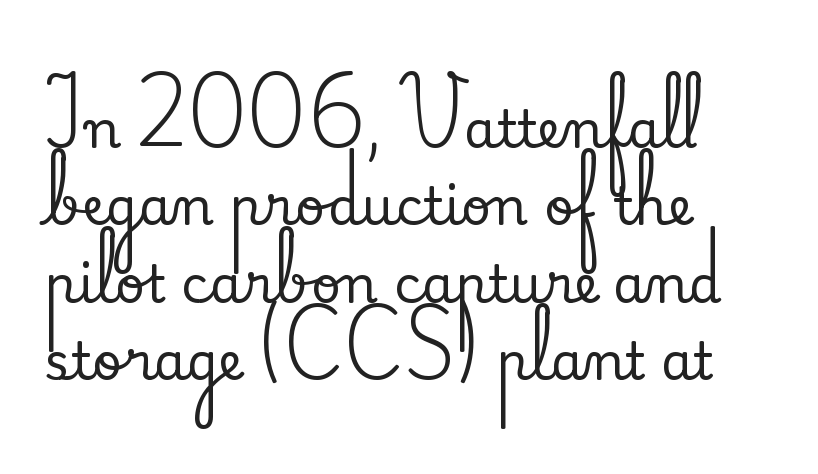
The image shows 52 px serif type, upright; set left-aligned, normal line spacing (1.49x), normal letter spacing, not underlined; medium stroke contrast and a small x-height.
